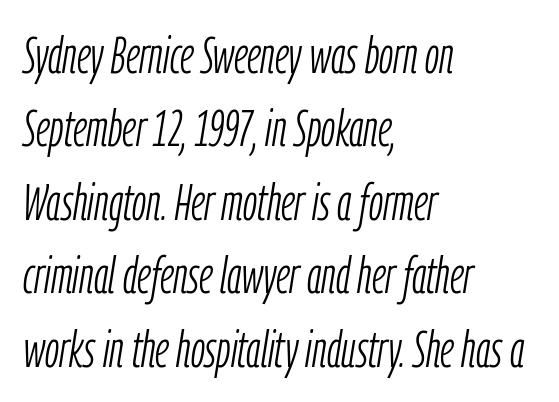
{"italic": "yes", "lean": "right", "slant_degrees": 9, "bold": "no", "weight": "light", "width": "condensed", "stroke_contrast": "low", "x_height": "medium", "monospaced": "no", "underline": "no", "align": "left", "line_spacing": "normal", "line_spacing_ratio": 1.44, "letter_spacing": "normal", "letter_spacing_em": 0.0, "glyph_px": 51}
